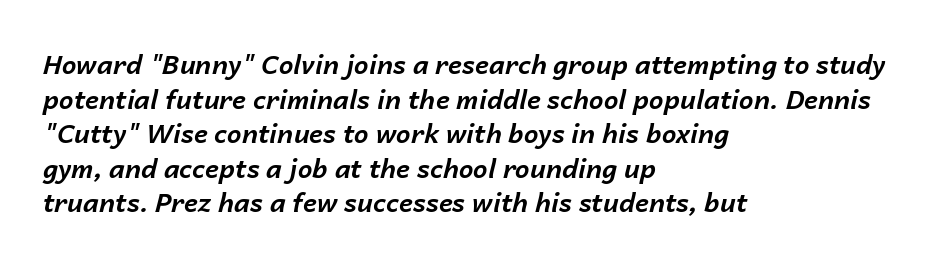
Type without underlining. Nobody touched the tracking dial on this one. This sample keeps an unexceptional amount of space between lines. Compared with a centered layout, this one pins lines to the left instead. The axis of the letterforms is tilted away from vertical. The rendering uses a bold face; every stroke is thick and dark.
